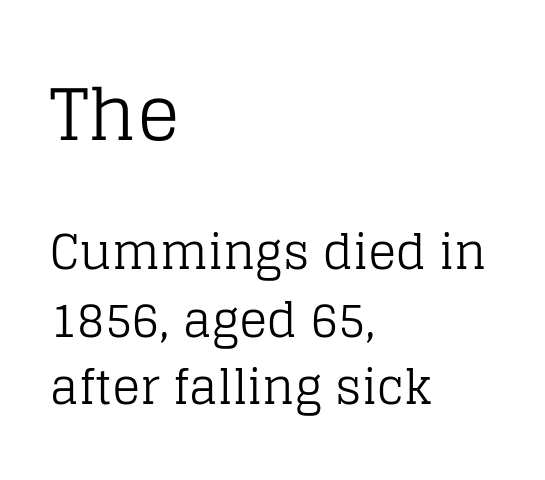
Q: Is the text bold? A: No.
Q: Is the text italic (slanted)? A: No, it is upright.
Q: Is the typeface a serif or a sans-serif typeface? A: Serif.
Q: Is the text underlined? A: No.
Q: How is the paragraph aligned? A: Left-aligned.
Q: Is the spacing between letters normal or unusually wide? A: Normal.
Q: Is the spacing between lines tight, normal or loose? A: Normal.
Q: Which block of text is set in a larger size, the first (top) or the second (bottom)? A: The first (top) one.
Q: Width (condensed, normal, or wide)? A: Normal.
Q: Stroke contrast? A: Low.
Q: x-height? A: Large.
Q: Monospaced? A: No.
